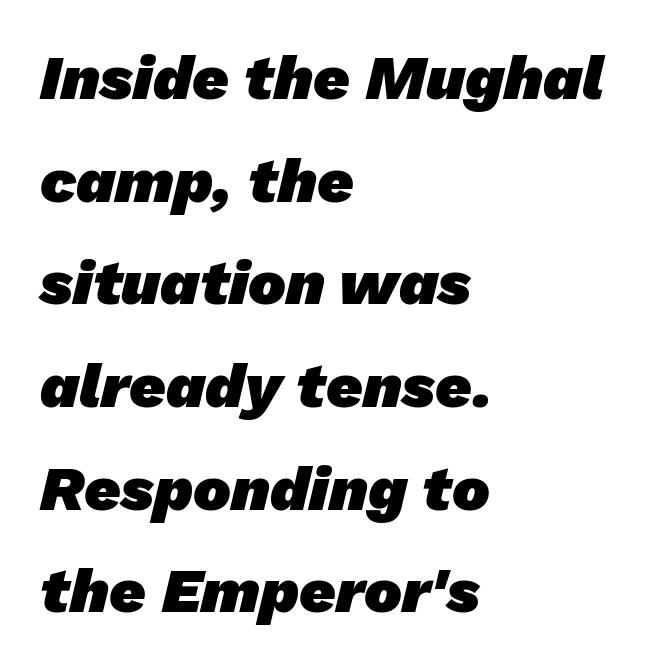
Q: Is the text bold? A: Yes.
Q: Is the typeface a serif or a sans-serif typeface? A: Sans-serif.
Q: Is the text underlined? A: No.
Q: How is the paragraph aligned? A: Left-aligned.
Q: Is the spacing between letters normal or unusually wide? A: Normal.
Q: Is the spacing between lines tight, normal or loose? A: Normal.
Q: Width (condensed, normal, or wide)? A: Normal.
Q: Stroke contrast? A: Low.
Q: x-height? A: Medium.
Q: Monospaced? A: No.
